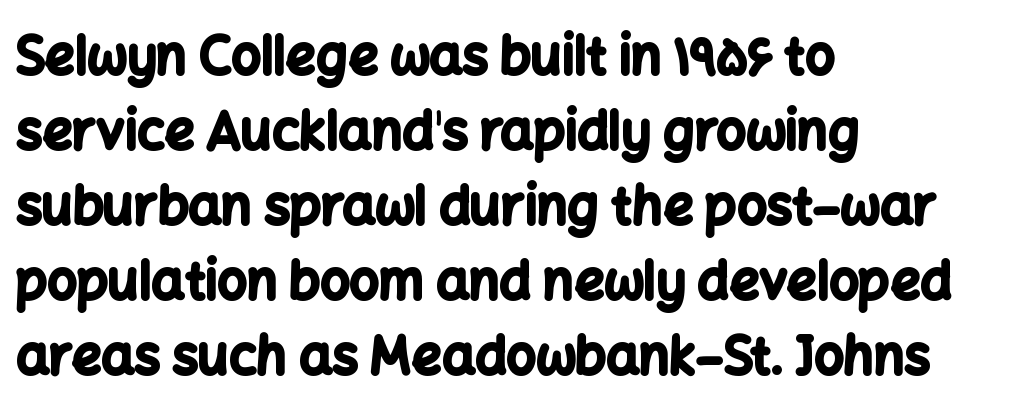
{"serif": "no", "italic": "no", "bold": "yes", "weight": "bold", "width": "normal", "stroke_contrast": "low", "x_height": "medium", "monospaced": "no", "underline": "no", "align": "left", "line_spacing": "normal", "line_spacing_ratio": 1.44, "letter_spacing": "normal", "letter_spacing_em": 0.0, "glyph_px": 52}
